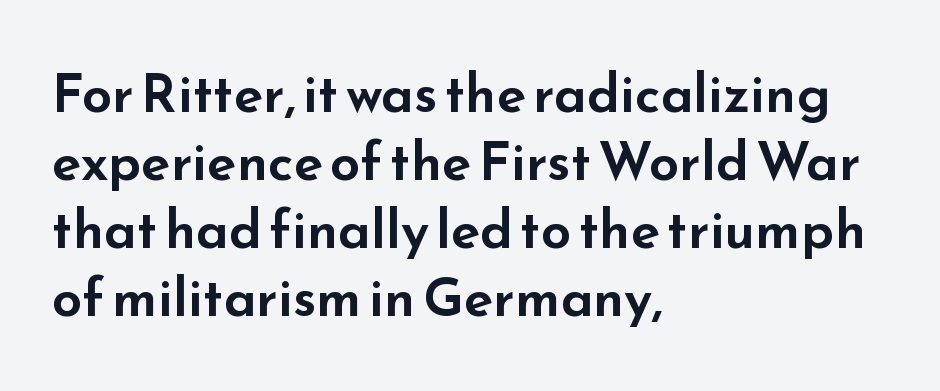
This sample uses an upright cut, with every glyph sitting square on the baseline. The vertical gap from one line to the next is medium. Is this a fixed-width face? No — the glyphs have proportional, varying widths. Decoration check: the copy has no underline. Serifs: no, the terminals of the letterforms are clean.
